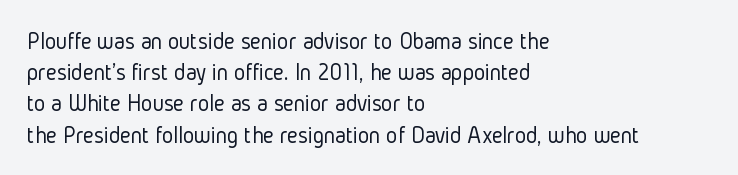
The image shows 24 px text type, upright; set left-aligned, normal line spacing (1.3x), normal letter spacing, not underlined.
